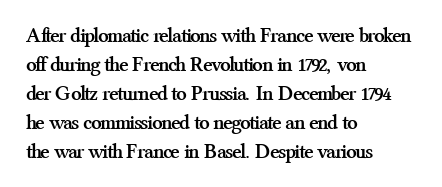
Q: Is the text bold? A: Yes.
Q: Is the text italic (slanted)? A: No, it is upright.
Q: Is the text underlined? A: No.
Q: How is the paragraph aligned? A: Left-aligned.
Q: Is the spacing between letters normal or unusually wide? A: Normal.
Q: Is the spacing between lines tight, normal or loose? A: Normal.
